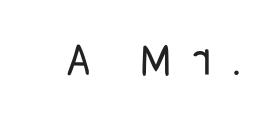
Characters remain perfectly vertical along every line. Observe the absence of serifs on each vertical stroke in this sample. The foot of each line stays bare and open. Weight: regular or lighter. Words appear elongated and porous because spacing is wide.
